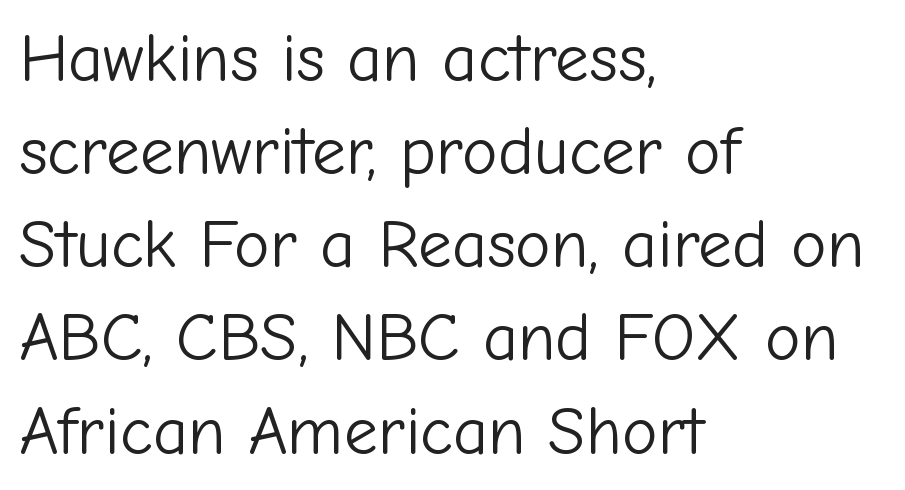
The image shows 68 px light sans-serif type, upright; set left-aligned, normal line spacing (1.37x), normal letter spacing, not underlined; low stroke contrast and a medium x-height.
